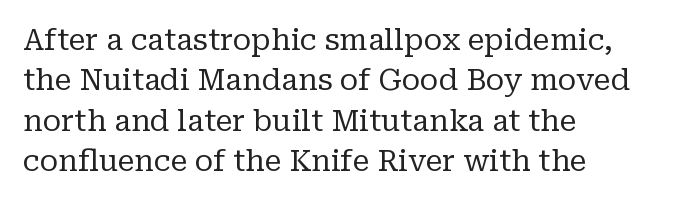
The image shows 29 px regular-weight serif type, upright; set left-aligned, normal line spacing (1.39x), normal letter spacing, not underlined; low stroke contrast and a medium x-height.
